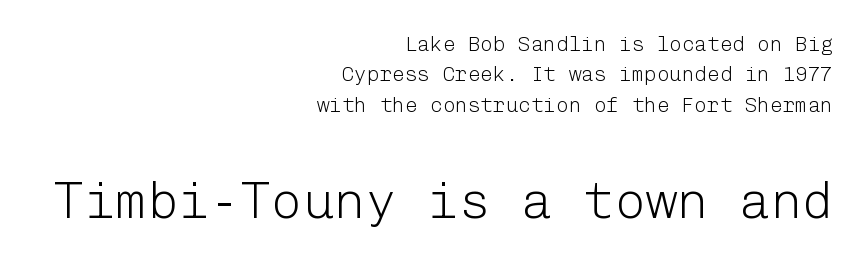
The image shows 52 px light sans-serif type, upright; set right-aligned, normal line spacing (1.45x), normal letter spacing, not underlined; the second (bottom) block is 2.48x larger; low stroke contrast and a medium x-height.
